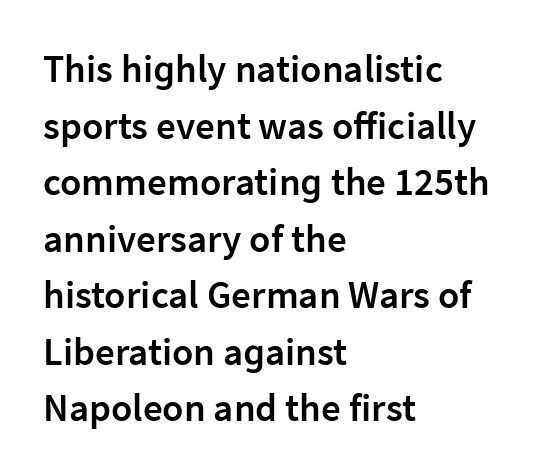
The image shows 39 px semibold sans-serif type, upright; set left-aligned, normal line spacing (1.45x), normal letter spacing, not underlined; low stroke contrast and a medium x-height.
